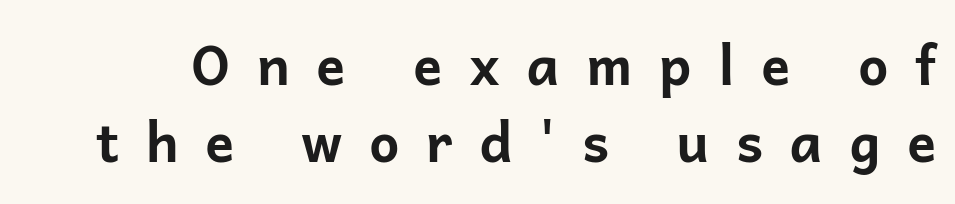
Q: Is the text bold? A: Yes.
Q: Is the text italic (slanted)? A: No, it is upright.
Q: Is the typeface a serif or a sans-serif typeface? A: Sans-serif.
Q: Is the text underlined? A: No.
Q: Is the spacing between letters normal or unusually wide? A: Unusually wide.
Q: Is the spacing between lines tight, normal or loose? A: Normal.
Q: Width (condensed, normal, or wide)? A: Normal.
Q: Stroke contrast? A: Low.
Q: x-height? A: Medium.
Q: Monospaced? A: No.
